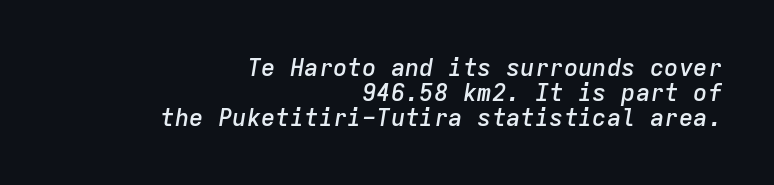
Just letters on the line, the space beneath them empty. Compared with ordinary roman type, these characters are visibly tilted. Tracking here is standard; glyphs follow each other at the usual distance. Whoever set this chose condensed vertical rhythm over breathing room. Horizontal alignment here is rightward, an uncommon choice for prose. In terms of weight, the rendering is demibold, just under bold.
